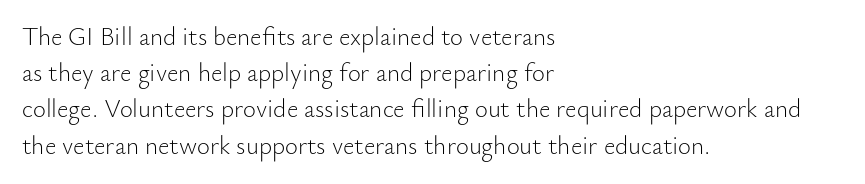
The cut favours lightness, reaching ordinary text weight at its darkest. Left-aligned paragraph, ragged on the right. There is no visible air inserted between adjacent glyphs. Has an underline been added? It has not. Upright lettering throughout. Leading matches the norm, producing a regular column.
